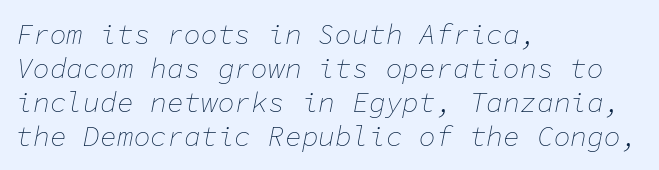
If you drew a line through each stem, it would be angled. Think of a typewriter: that constant character pitch is what you see here. Weight class: somewhere from thin through regular. Here the glyphs are tracked normally, forming tight word shapes.
